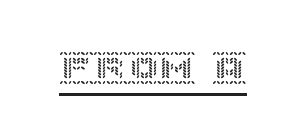
The image shows 34 px text type, upright; set normal letter spacing, underlined; a large x-height.
